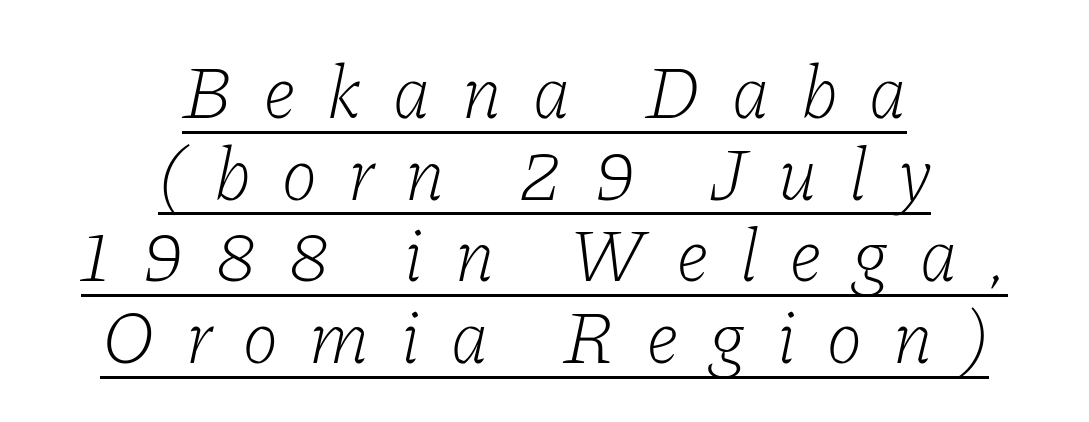
Q: Is the text bold? A: No.
Q: Is the text italic (slanted)? A: Yes, it leans right by about 11 degrees.
Q: Is the typeface a serif or a sans-serif typeface? A: Serif.
Q: Is the text underlined? A: Yes.
Q: How is the paragraph aligned? A: Centered.
Q: Is the spacing between letters normal or unusually wide? A: Unusually wide.
Q: Is the spacing between lines tight, normal or loose? A: Tight.
Q: Width (condensed, normal, or wide)? A: Normal.
Q: Stroke contrast? A: Low.
Q: x-height? A: Medium.
Q: Monospaced? A: No.
